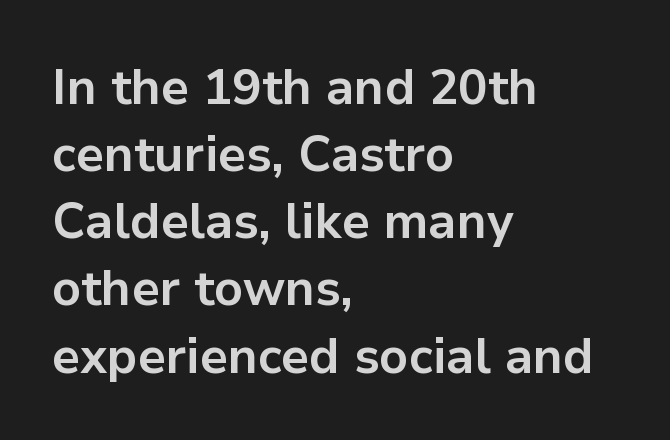
The image shows 49 px bold sans-serif type, upright; set left-aligned, normal line spacing (1.37x), normal letter spacing, not underlined; low stroke contrast and a medium x-height.
